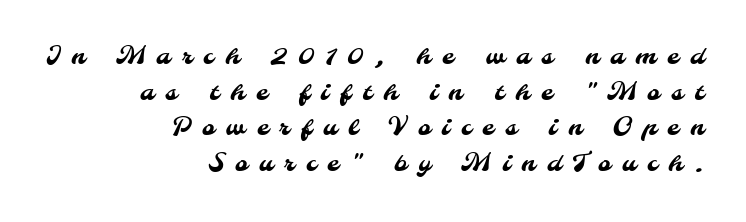
Q: Is the text underlined? A: No.
Q: How is the paragraph aligned? A: Right-aligned.
Q: Is the spacing between letters normal or unusually wide? A: Unusually wide.
Q: Is the spacing between lines tight, normal or loose? A: Normal.
